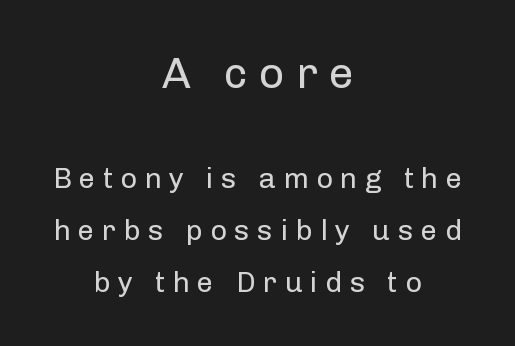
Q: Is the text bold? A: No.
Q: Is the text italic (slanted)? A: No, it is upright.
Q: Is the typeface a serif or a sans-serif typeface? A: Sans-serif.
Q: Is the text underlined? A: No.
Q: How is the paragraph aligned? A: Centered.
Q: Is the spacing between letters normal or unusually wide? A: Unusually wide.
Q: Which block of text is set in a larger size, the first (top) or the second (bottom)? A: The first (top) one.
Q: Width (condensed, normal, or wide)? A: Normal.
Q: Stroke contrast? A: Low.
Q: x-height? A: Medium.
Q: Monospaced? A: No.
